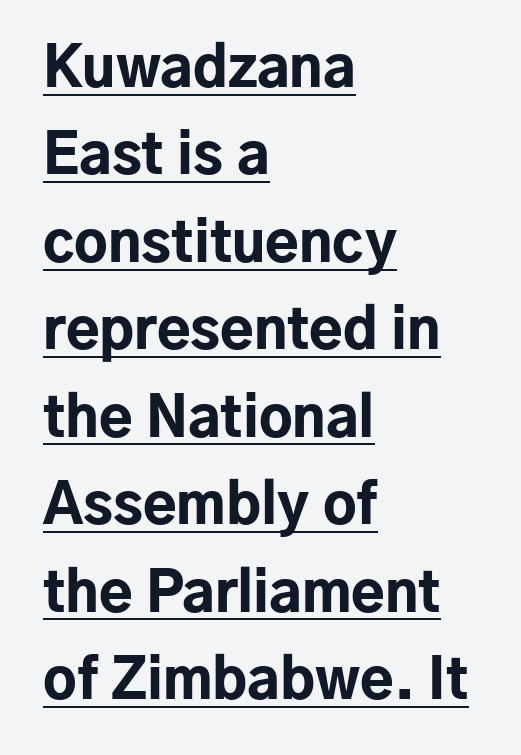
{"serif": "no", "italic": "no", "bold": "yes", "weight": "bold", "width": "normal", "stroke_contrast": "low", "x_height": "medium", "monospaced": "no", "underline": "yes", "align": "left", "line_spacing": "normal", "line_spacing_ratio": 1.59, "letter_spacing": "normal", "letter_spacing_em": 0.0, "glyph_px": 55}
